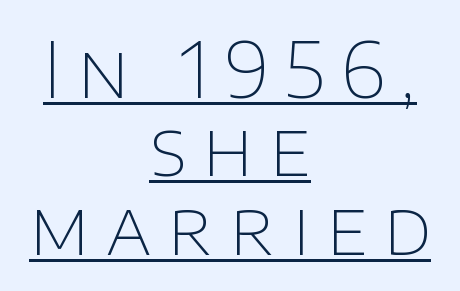
Q: Is the text bold? A: No.
Q: Is the text italic (slanted)? A: No, it is upright.
Q: Is the typeface a serif or a sans-serif typeface? A: Sans-serif.
Q: Is the text underlined? A: Yes.
Q: How is the paragraph aligned? A: Centered.
Q: Is the spacing between letters normal or unusually wide? A: Unusually wide.
Q: Is the spacing between lines tight, normal or loose? A: Tight.
Q: Width (condensed, normal, or wide)? A: Normal.
Q: Stroke contrast? A: Low.
Q: x-height? A: Large.
Q: Monospaced? A: No.
